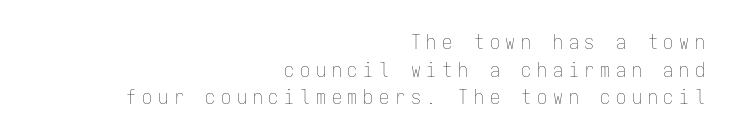
A flush-right, rag-left setting is used for this passage. Students, observe: this is what conventionally led text looks like. Observe the wide spacing: letters keep a clear distance from each other. Check the space under the baseline: it is left empty. Posture: upright roman. Bold? No — there's no thickening of the strokes.
